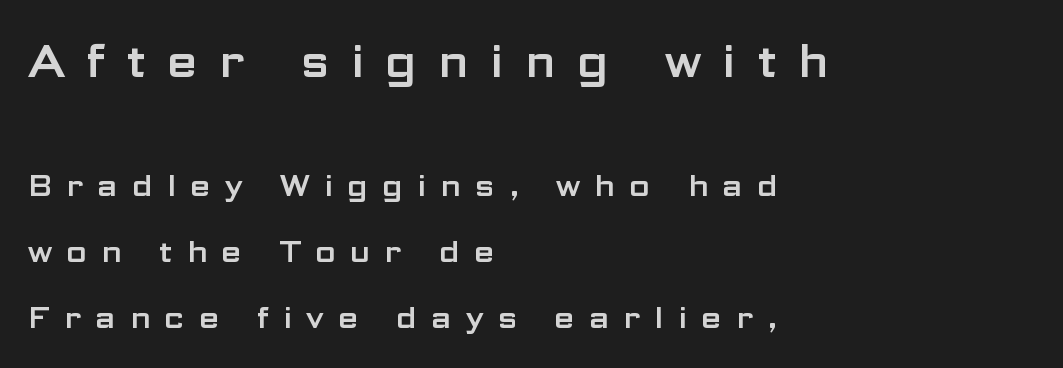
The image shows 45 px wide sans-serif type, upright; set left-aligned, loose line spacing (2.2x), unusually wide letter spacing (+0.47 em), not underlined; the first (top) block is 1.5x larger; low stroke contrast and a medium x-height.
